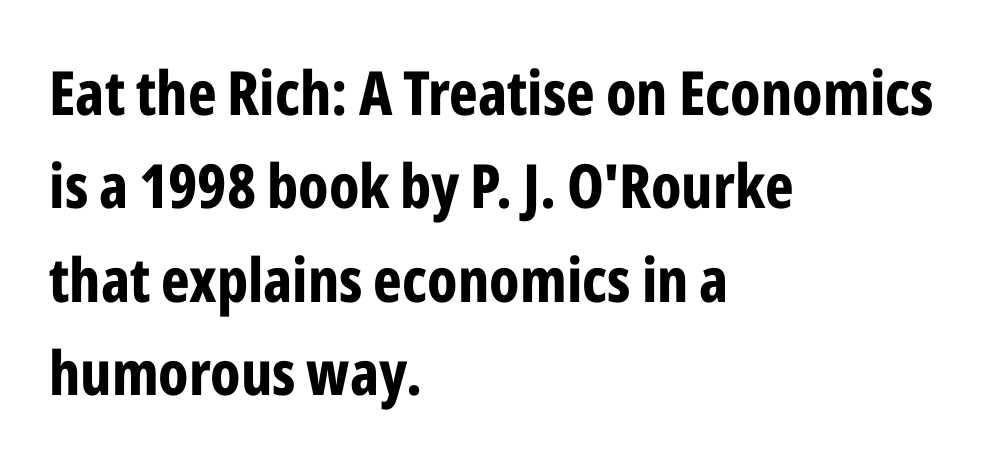
{"serif": "no", "italic": "no", "bold": "yes", "weight": "bold", "width": "condensed", "stroke_contrast": "low", "x_height": "medium", "monospaced": "no", "underline": "no", "align": "left", "line_spacing": "normal", "line_spacing_ratio": 1.53, "letter_spacing": "normal", "letter_spacing_em": 0.0, "glyph_px": 61}
